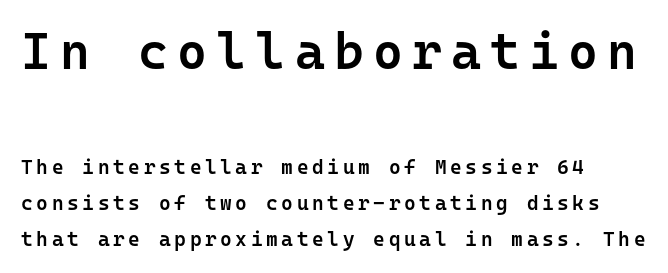
Q: Is the text bold? A: Semi-bold.
Q: Is the text italic (slanted)? A: No, it is upright.
Q: Is the typeface a serif or a sans-serif typeface? A: Sans-serif.
Q: Is the text underlined? A: No.
Q: How is the paragraph aligned? A: Left-aligned.
Q: Which block of text is set in a larger size, the first (top) or the second (bottom)? A: The first (top) one.
Q: Width (condensed, normal, or wide)? A: Normal.
Q: Stroke contrast? A: Low.
Q: x-height? A: Medium.
Q: Monospaced? A: Yes.
